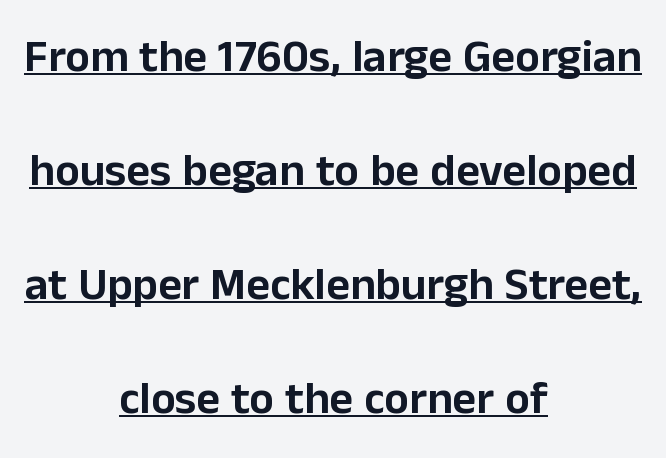
Q: Is the text italic (slanted)? A: No, it is upright.
Q: Is the typeface a serif or a sans-serif typeface? A: Sans-serif.
Q: Is the text underlined? A: Yes.
Q: How is the paragraph aligned? A: Centered.
Q: Is the spacing between letters normal or unusually wide? A: Normal.
Q: Is the spacing between lines tight, normal or loose? A: Loose.
Q: Width (condensed, normal, or wide)? A: Normal.
Q: Stroke contrast? A: Low.
Q: x-height? A: Medium.
Q: Monospaced? A: No.
